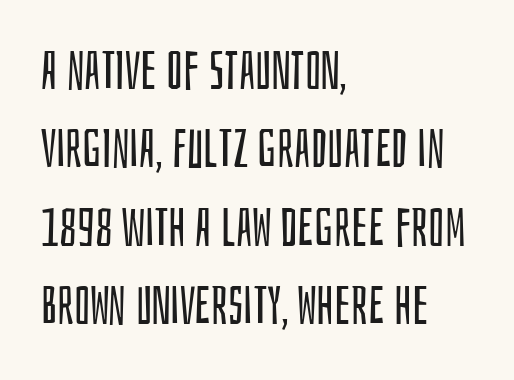
Stroke terminals: plain, sans-serif. Descenders are the only things crossing below the line. Nope, not italic — everything's standing straight. Character widths vary here, with narrow letters taking less room than wide ones. Compared with a centered layout, this one pins lines to the left instead. Is the letter spacing exaggerated? No — it looks like the ordinary default.
